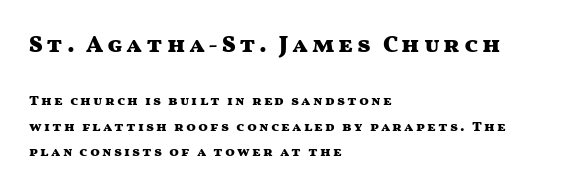
{"italic": "no", "bold": "yes", "underline": "no", "align": "left", "line_spacing_ratio": 1.8, "larger_block": "first", "size_ratio": 1.71, "glyph_px": 24}
